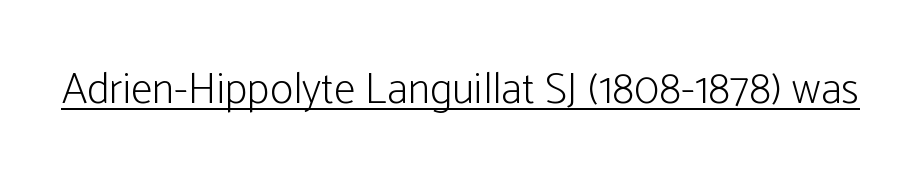
Honestly, the underline is the first thing you notice here. These lines keep a tight, regular rhythm from letter to letter. The cut favours lightness, reaching ordinary text weight at its darkest. What kind of face is this? One without serifs — a sans. Does the lettering tilt? It doesn't — this is upright. Is this a fixed-width face? No — the glyphs have proportional, varying widths.
